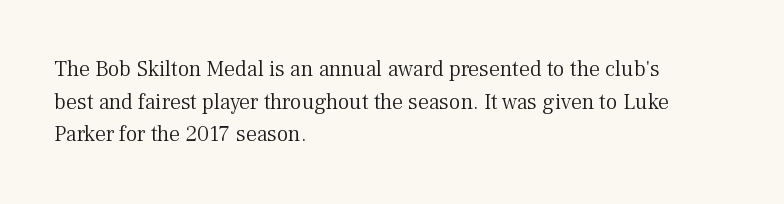
Q: Is the text bold? A: No.
Q: Is the text italic (slanted)? A: No, it is upright.
Q: Is the text underlined? A: No.
Q: How is the paragraph aligned? A: Left-aligned.
Q: Is the spacing between letters normal or unusually wide? A: Normal.
Q: Is the spacing between lines tight, normal or loose? A: Normal.
